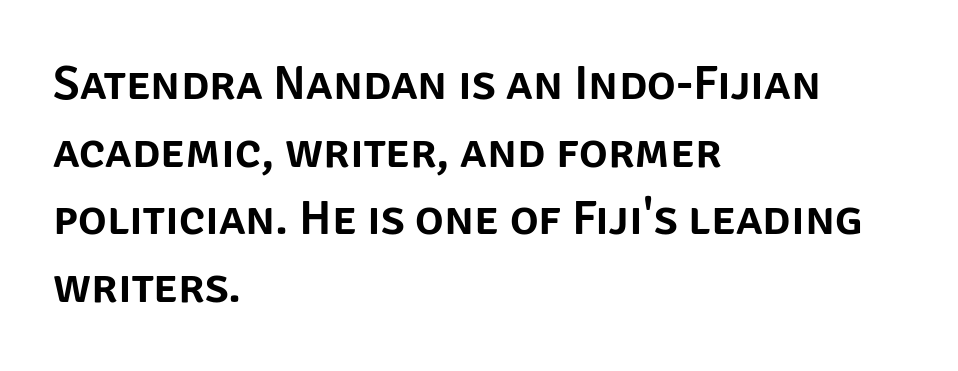
{"serif": "no", "italic": "no", "width": "normal", "stroke_contrast": "low", "x_height": "large", "monospaced": "no", "underline": "no", "align": "left", "line_spacing": "normal", "line_spacing_ratio": 1.41, "letter_spacing": "normal", "letter_spacing_em": 0.0, "glyph_px": 48}
